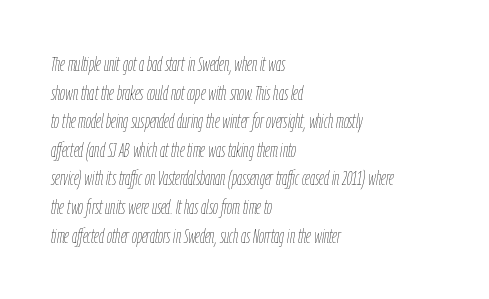
The image shows 20 px text type, italic (leaning right); set left-aligned, normal line spacing (1.43x), normal letter spacing, not underlined.
